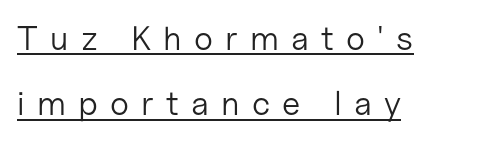
Q: Is the text bold? A: No.
Q: Is the text italic (slanted)? A: No, it is upright.
Q: Is the typeface a serif or a sans-serif typeface? A: Sans-serif.
Q: Is the text underlined? A: Yes.
Q: How is the paragraph aligned? A: Left-aligned.
Q: Is the spacing between letters normal or unusually wide? A: Unusually wide.
Q: Is the spacing between lines tight, normal or loose? A: Loose.
Q: Width (condensed, normal, or wide)? A: Normal.
Q: Stroke contrast? A: Low.
Q: x-height? A: Medium.
Q: Monospaced? A: No.
